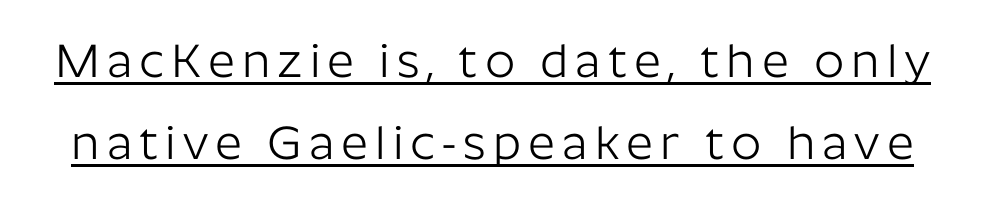
Q: Is the text bold? A: No.
Q: Is the text italic (slanted)? A: No, it is upright.
Q: Is the typeface a serif or a sans-serif typeface? A: Sans-serif.
Q: Is the text underlined? A: Yes.
Q: Width (condensed, normal, or wide)? A: Normal.
Q: Stroke contrast? A: Low.
Q: x-height? A: Medium.
Q: Monospaced? A: No.
